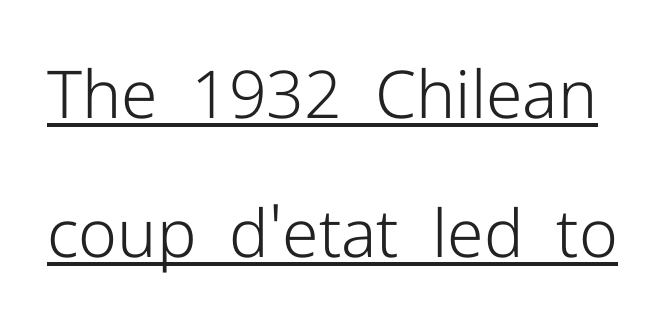
The image shows 66 px light sans-serif type, upright; set loose line spacing (2.11x), normal letter spacing, underlined; low stroke contrast and a medium x-height.
